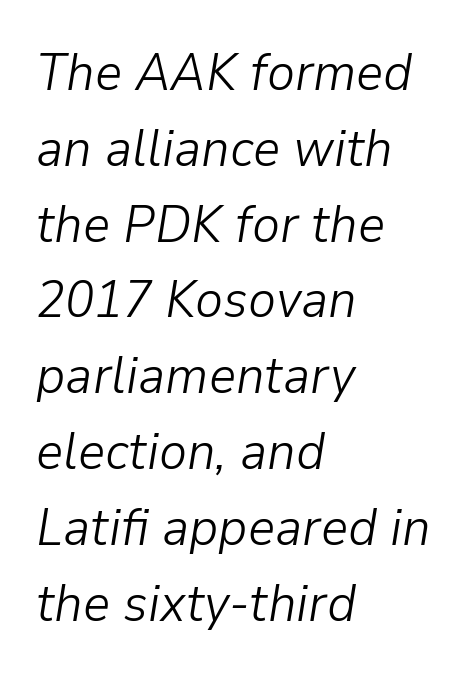
The image shows 53 px light type, italic (leaning right); set left-aligned, normal line spacing (1.43x), normal letter spacing, not underlined; low stroke contrast and a medium x-height.
